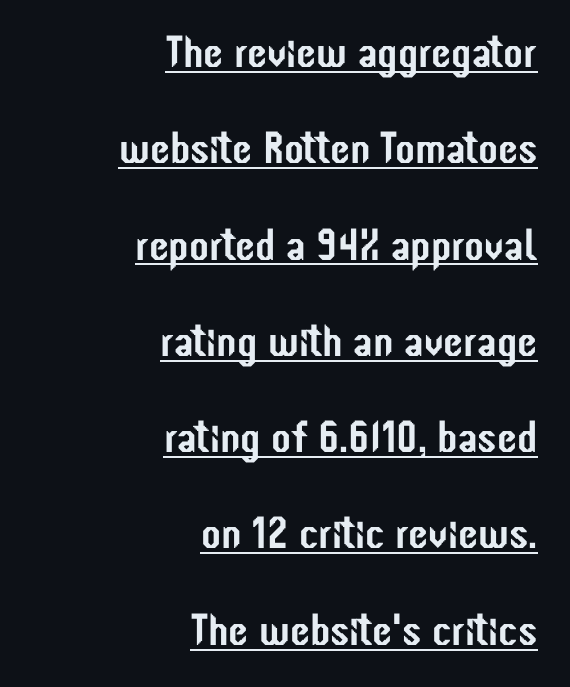
The image shows 45 px condensed sans-serif type, upright; set right-aligned, loose line spacing (2.14x), normal letter spacing, underlined; low stroke contrast and a medium x-height.
